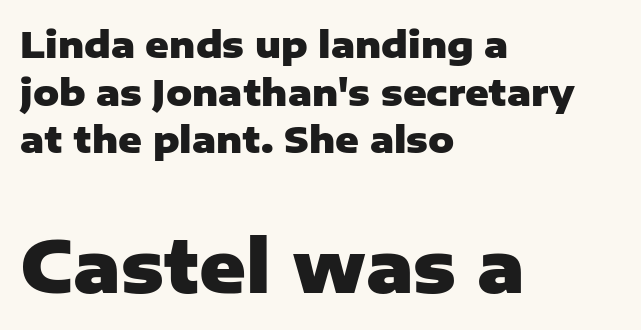
The setting favours the left margin, as ordinary paragraphs usually do. You can tell from the bare stems that sans-serif type was used. Character size in the trailing block exceeds that of the leading block. Descenders are the only things crossing below the line.
